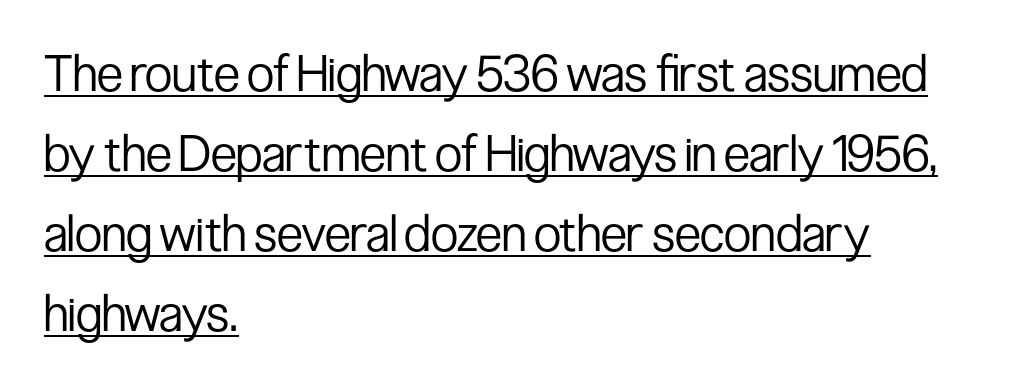
The image shows 50 px regular-weight, condensed sans-serif type, upright; set left-aligned, normal line spacing (1.6x), normal letter spacing, underlined; low stroke contrast and a medium x-height.
